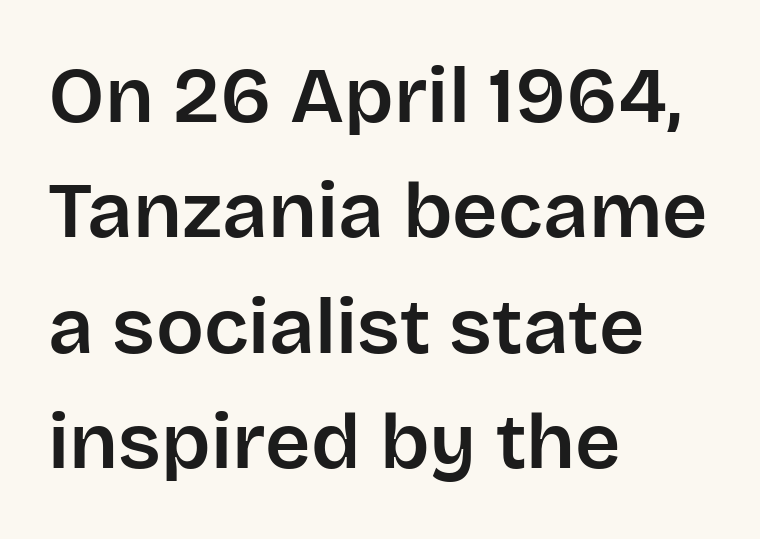
Q: Is the text italic (slanted)? A: No, it is upright.
Q: Is the typeface a serif or a sans-serif typeface? A: Sans-serif.
Q: Is the text underlined? A: No.
Q: How is the paragraph aligned? A: Left-aligned.
Q: Is the spacing between letters normal or unusually wide? A: Normal.
Q: Is the spacing between lines tight, normal or loose? A: Normal.
Q: Width (condensed, normal, or wide)? A: Normal.
Q: Stroke contrast? A: Low.
Q: x-height? A: Large.
Q: Monospaced? A: No.
